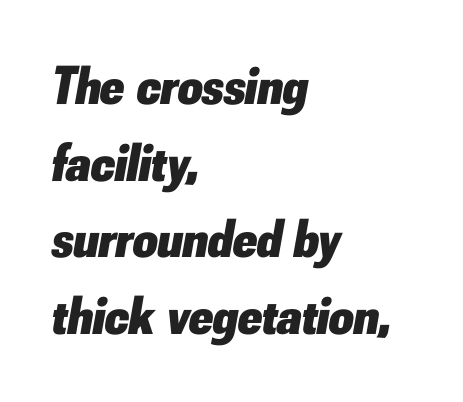
The image shows 54 px heavy type, italic (leaning right); set left-aligned, normal line spacing (1.42x), normal letter spacing, not underlined; low stroke contrast and a small x-height.
